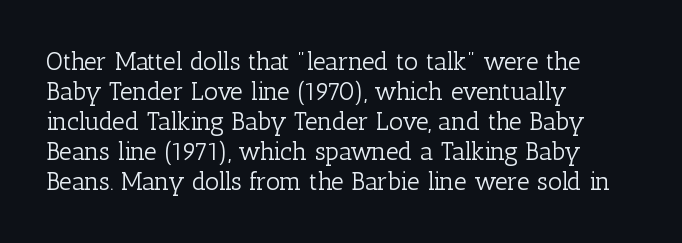
Stem width sits at or under what a default text font uses. Rendered with straight, roman letterforms. In CSS terms this would be text-align: left. Is the letter spacing exaggerated? No — it looks like the ordinary default.
